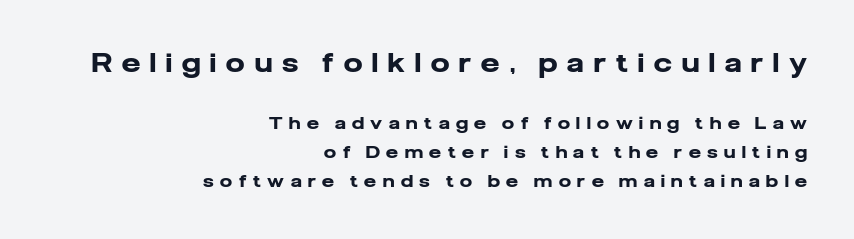
The image shows 26 px bold type, upright; set right-aligned, line spacing 1.72x, unusually wide letter spacing (+0.39 em), not underlined; the first (top) block is 1.53x larger.
